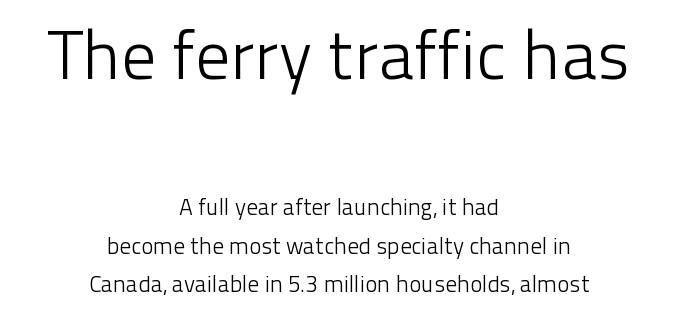
The image shows 69 px light sans-serif type, upright; set centered, normal line spacing (1.67x), normal letter spacing, not underlined; the first (top) block is 3.0x larger; low stroke contrast and a medium x-height.
